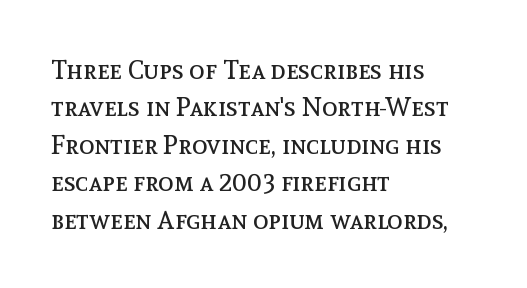
Q: Is the text bold? A: No.
Q: Is the text italic (slanted)? A: No, it is upright.
Q: Is the text underlined? A: No.
Q: How is the paragraph aligned? A: Left-aligned.
Q: Is the spacing between letters normal or unusually wide? A: Normal.
Q: Is the spacing between lines tight, normal or loose? A: Normal.
